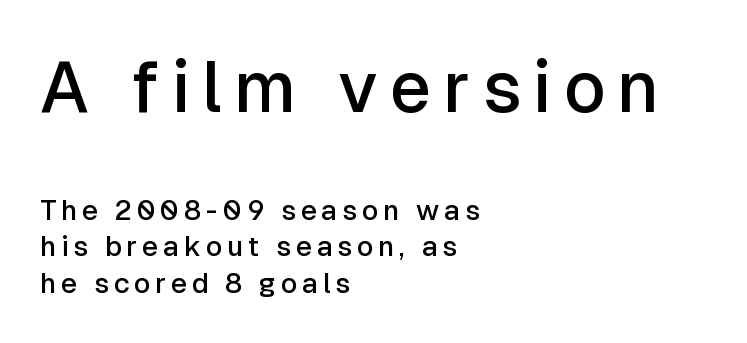
The image shows 71 px semibold sans-serif type, upright; set left-aligned, normal line spacing (1.32x), not underlined; the first (top) block is 2.54x larger; low stroke contrast and a medium x-height.
